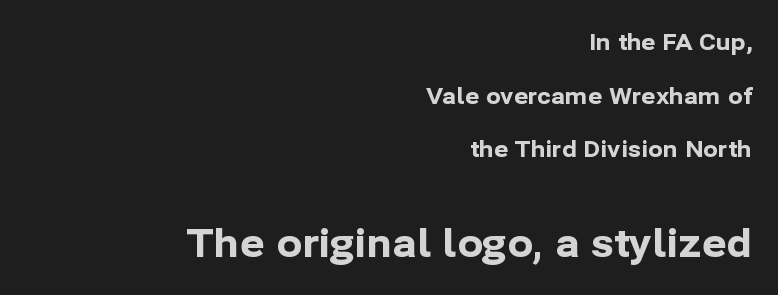
Unlike a traditional serif, this face leaves its strokes unadorned. Check under the words: just untouched page. Posture: straight, roman, zero tilt. These lines carry a lot of weight — the face is fully bold. Note the varied advance widths — an 'i' is clearly narrower than an 'm'. These lines stack with their right ends in a neat column.
